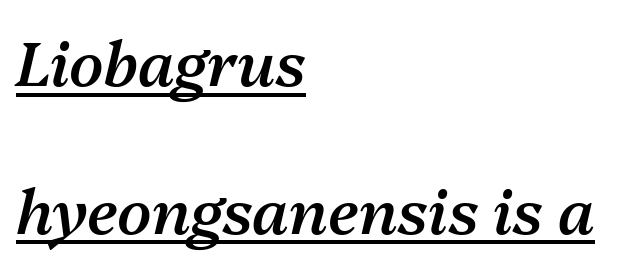
The image shows 62 px semibold type, italic (leaning right); set left-aligned, loose line spacing (2.38x), normal letter spacing, underlined; medium stroke contrast and a medium x-height.
